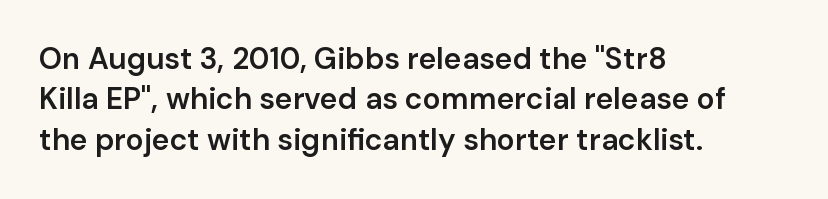
{"serif": "no", "italic": "no", "bold": "semi", "weight": "semibold", "width": "normal", "stroke_contrast": "low", "x_height": "medium", "monospaced": "no", "underline": "no", "align": "left", "line_spacing": "normal", "line_spacing_ratio": 1.35, "letter_spacing": "normal", "letter_spacing_em": 0.0, "glyph_px": 30}
